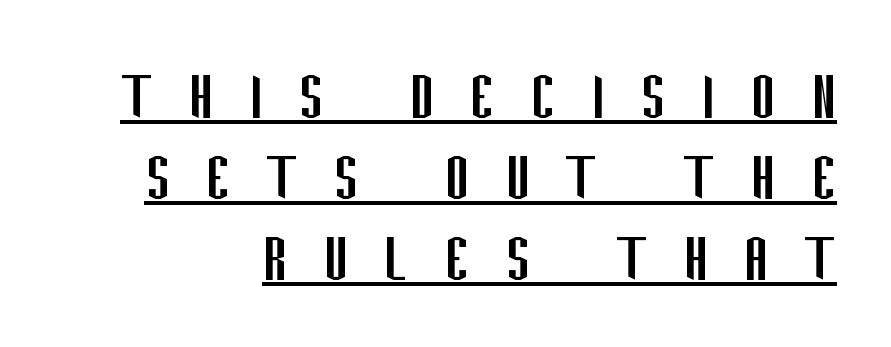
Q: Is the text bold? A: No.
Q: Is the text italic (slanted)? A: No, it is upright.
Q: Is the typeface a serif or a sans-serif typeface? A: Sans-serif.
Q: Is the text underlined? A: Yes.
Q: Is the spacing between letters normal or unusually wide? A: Unusually wide.
Q: Is the spacing between lines tight, normal or loose? A: Tight.
Q: Width (condensed, normal, or wide)? A: Condensed.
Q: Stroke contrast? A: Low.
Q: x-height? A: Large.
Q: Monospaced? A: No.
